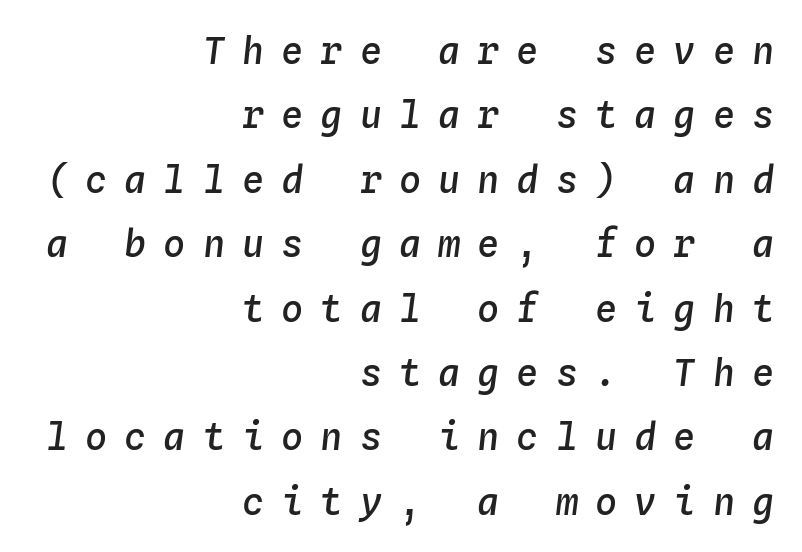
Do the characters align in a grid? Yes, the font is monospaced. Yep, that's italic — everything's leaning. Decoration check: the copy has no underline. Typeset ragged left — the right edge is the straight one.
